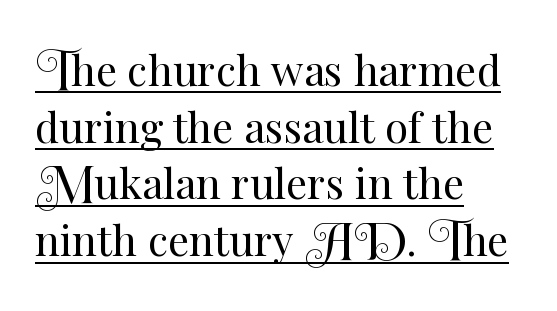
Q: Is the text bold? A: No.
Q: Is the text italic (slanted)? A: No, it is upright.
Q: Is the text underlined? A: Yes.
Q: How is the paragraph aligned? A: Left-aligned.
Q: Is the spacing between letters normal or unusually wide? A: Normal.
Q: Is the spacing between lines tight, normal or loose? A: Normal.
Q: Width (condensed, normal, or wide)? A: Normal.
Q: Stroke contrast? A: Medium.
Q: x-height? A: Small.
Q: Monospaced? A: No.
